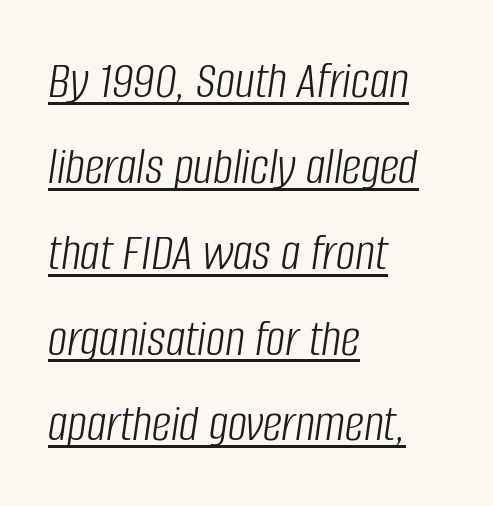
Between one letter and the next there's only the usual sliver of space. A quiet, ordinary-to-light weight characterises the typeface. A rule runs beneath these lines of type. If you measured baseline to baseline, you'd find a middling distance. The lines are quadded left. Looks like regular typesetting: each glyph gets only the width it needs.
